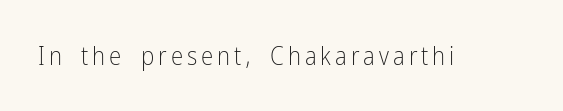
{"italic": "no", "bold": "no", "underline": "no", "glyph_px": 25}
